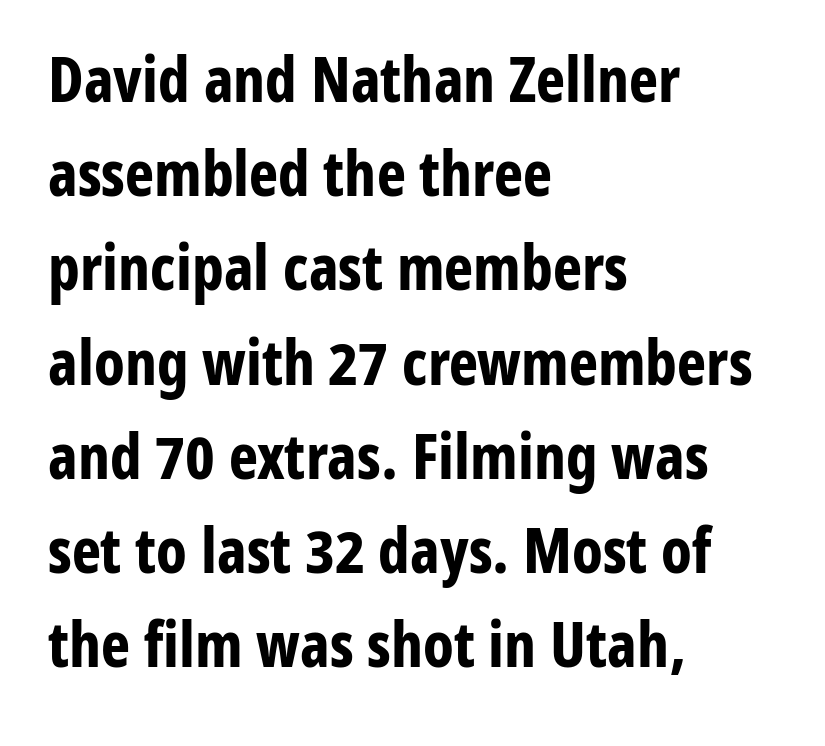
Q: Is the text bold? A: Yes.
Q: Is the text italic (slanted)? A: No, it is upright.
Q: Is the typeface a serif or a sans-serif typeface? A: Sans-serif.
Q: Is the text underlined? A: No.
Q: How is the paragraph aligned? A: Left-aligned.
Q: Is the spacing between letters normal or unusually wide? A: Normal.
Q: Is the spacing between lines tight, normal or loose? A: Normal.
Q: Width (condensed, normal, or wide)? A: Condensed.
Q: Stroke contrast? A: Low.
Q: x-height? A: Medium.
Q: Monospaced? A: No.
